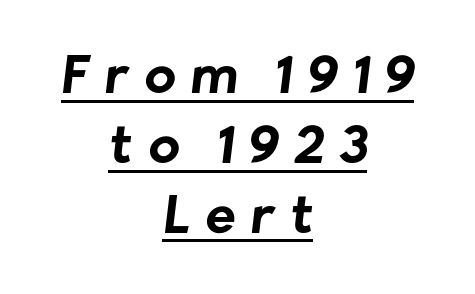
{"serif": "no", "bold": "yes", "weight": "bold", "width": "normal", "stroke_contrast": "low", "x_height": "medium", "monospaced": "no", "underline": "yes", "align": "center", "line_spacing": "normal", "line_spacing_ratio": 1.37, "letter_spacing": "wide", "letter_spacing_em": 0.3, "glyph_px": 51}
